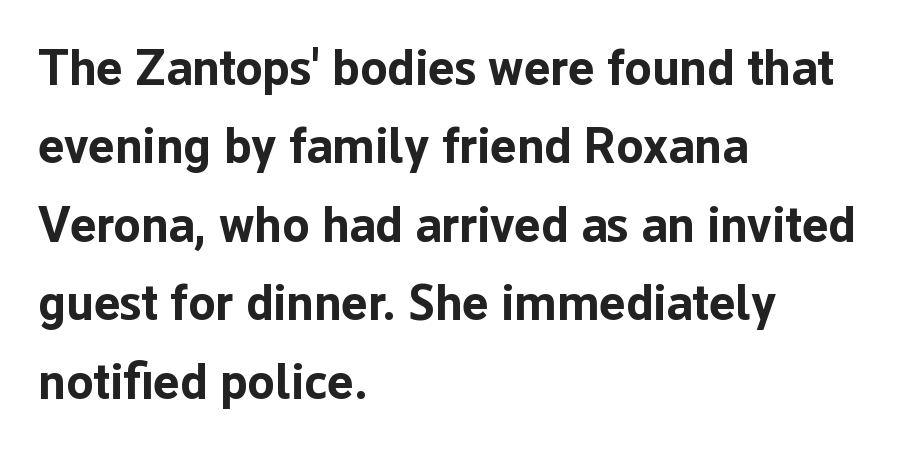
Check under the words: just untouched page. Do the characters align in a grid? No, the font is proportional. Does the weight exceed regular? Yes, all the way to bold. A typesetter would call this leading conventional body-copy spacing. The tracking reads as untouched default to a designer's eye. Check where the strokes stop: nothing finishes them off — pure sans.
